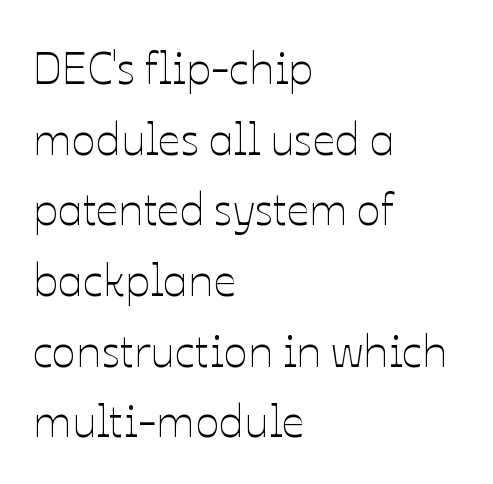
{"italic": "no", "bold": "no", "weight": "thin", "width": "normal", "stroke_contrast": "low", "x_height": "medium", "monospaced": "no", "underline": "no", "align": "left", "line_spacing": "normal", "line_spacing_ratio": 1.57, "letter_spacing": "normal", "letter_spacing_em": 0.0, "glyph_px": 45}
